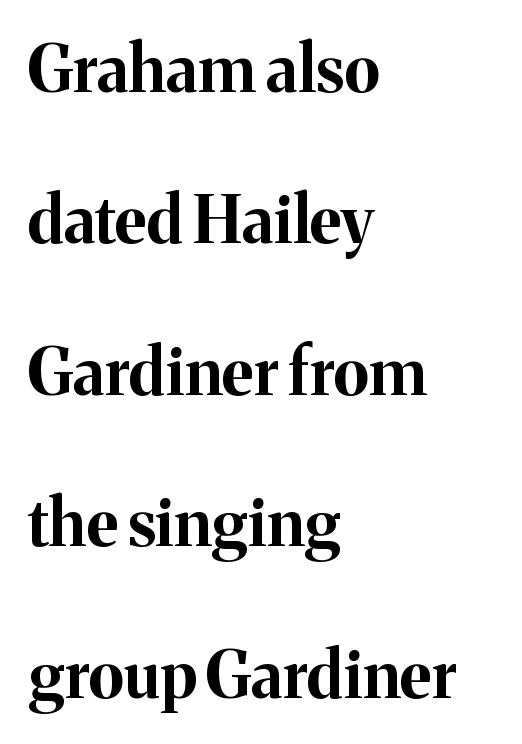
Q: Is the text bold? A: Yes.
Q: Is the text italic (slanted)? A: No, it is upright.
Q: Is the typeface a serif or a sans-serif typeface? A: Serif.
Q: Is the text underlined? A: No.
Q: How is the paragraph aligned? A: Left-aligned.
Q: Is the spacing between letters normal or unusually wide? A: Normal.
Q: Is the spacing between lines tight, normal or loose? A: Loose.
Q: Width (condensed, normal, or wide)? A: Normal.
Q: Stroke contrast? A: Medium.
Q: x-height? A: Medium.
Q: Monospaced? A: No.
